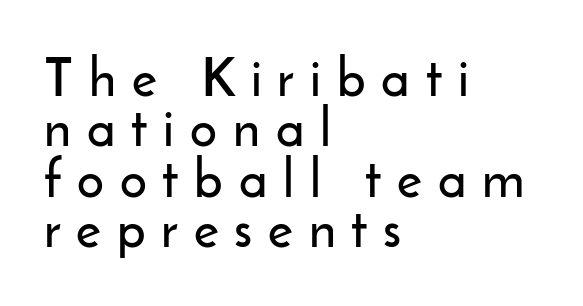
The image shows 53 px sans-serif type, upright; set left-aligned, tight line spacing (0.95x), unusually wide letter spacing (+0.3 em), not underlined; low stroke contrast and a small x-height.
